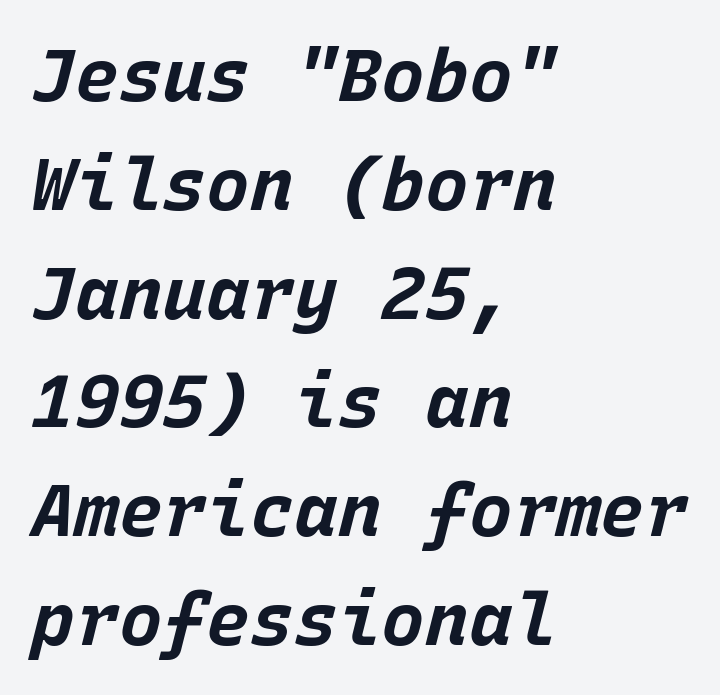
The image shows 73 px bold type, italic (leaning right), monospaced; set left-aligned, normal line spacing (1.49x), normal letter spacing, not underlined; low stroke contrast and a large x-height.
